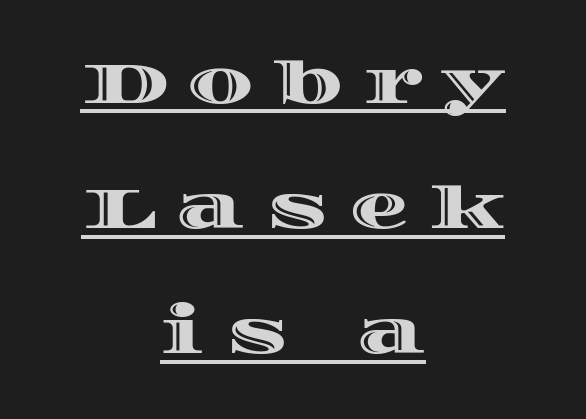
The image shows 59 px wide type, upright; set centered, loose line spacing (2.12x), unusually wide letter spacing (+0.35 em), underlined; a large x-height.
